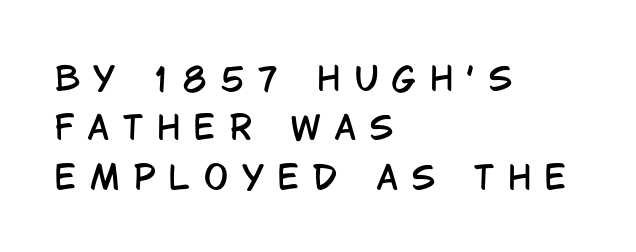
The image shows 32 px condensed sans-serif type, upright; set left-aligned, normal line spacing (1.54x), unusually wide letter spacing (+0.43 em), not underlined; low stroke contrast and a large x-height.
